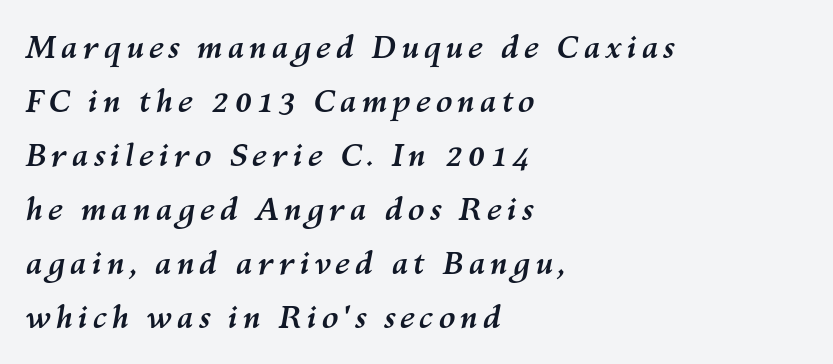
The image shows 31 px semibold type, italic (leaning right); set left-aligned, line spacing 1.74x, not underlined; medium stroke contrast and a medium x-height.
